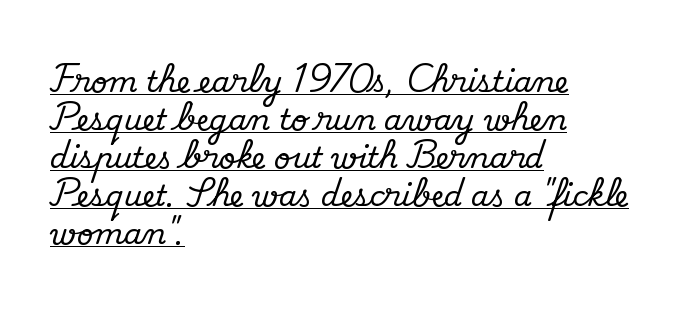
Q: Is the text italic (slanted)? A: Yes.
Q: Is the typeface a serif or a sans-serif typeface? A: Serif.
Q: Is the text underlined? A: Yes.
Q: How is the paragraph aligned? A: Left-aligned.
Q: Is the spacing between letters normal or unusually wide? A: Normal.
Q: Is the spacing between lines tight, normal or loose? A: Normal.
Q: Width (condensed, normal, or wide)? A: Normal.
Q: Stroke contrast? A: Medium.
Q: x-height? A: Small.
Q: Monospaced? A: No.
